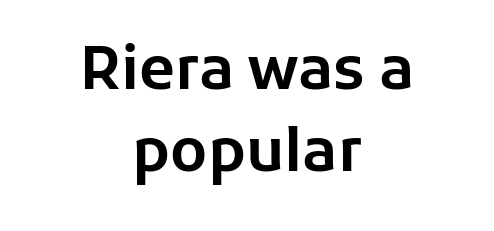
{"serif": "no", "italic": "no", "width": "normal", "stroke_contrast": "low", "x_height": "medium", "monospaced": "no", "underline": "no", "align": "center", "line_spacing": "normal", "line_spacing_ratio": 1.39, "letter_spacing": "normal", "letter_spacing_em": 0.0, "glyph_px": 59}
